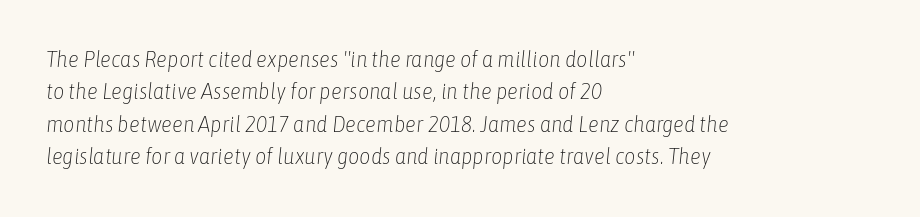
{"italic": "yes", "lean": "right", "slant_degrees": 6, "bold": "no", "underline": "no", "align": "left", "line_spacing": "normal", "line_spacing_ratio": 1.47, "letter_spacing": "normal", "letter_spacing_em": 0.0, "glyph_px": 22}
